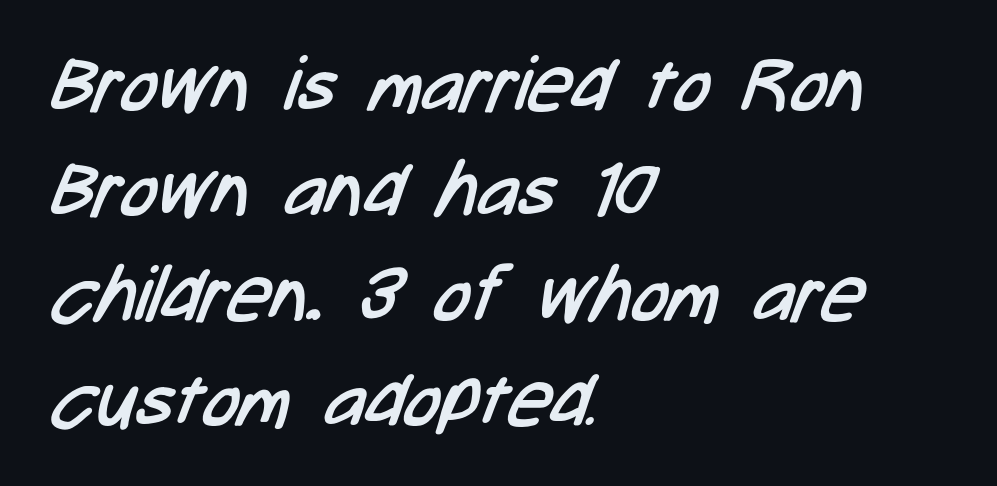
Q: Is the text bold? A: No.
Q: Is the typeface a serif or a sans-serif typeface? A: Sans-serif.
Q: Is the text underlined? A: No.
Q: How is the paragraph aligned? A: Left-aligned.
Q: Is the spacing between letters normal or unusually wide? A: Normal.
Q: Is the spacing between lines tight, normal or loose? A: Normal.
Q: Width (condensed, normal, or wide)? A: Condensed.
Q: Stroke contrast? A: Low.
Q: x-height? A: Medium.
Q: Monospaced? A: No.
